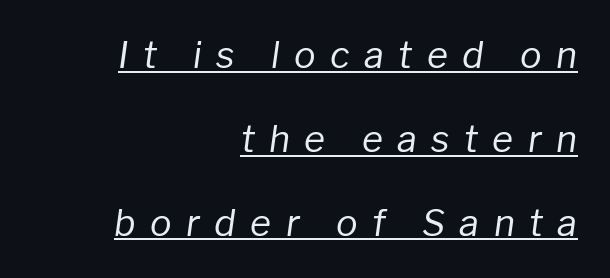
Quick note: italic. The weight tops out at a normal text grade. A student would call this right alignment; a typographer would say flush right, rag left. Looks like regular typesetting: each glyph gets only the width it needs. This sample trades compactness for vertical openness between lines. The type is letterspaced generously, with wide tracking.
